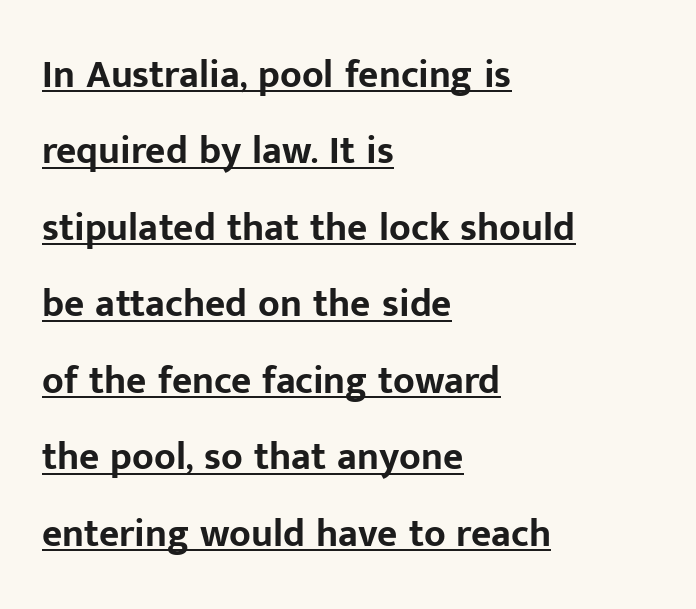
Q: Is the text bold? A: Yes.
Q: Is the text italic (slanted)? A: No, it is upright.
Q: Is the typeface a serif or a sans-serif typeface? A: Sans-serif.
Q: Is the text underlined? A: Yes.
Q: How is the paragraph aligned? A: Left-aligned.
Q: Is the spacing between letters normal or unusually wide? A: Normal.
Q: Is the spacing between lines tight, normal or loose? A: Loose.
Q: Width (condensed, normal, or wide)? A: Normal.
Q: Stroke contrast? A: Low.
Q: x-height? A: Medium.
Q: Monospaced? A: No.
